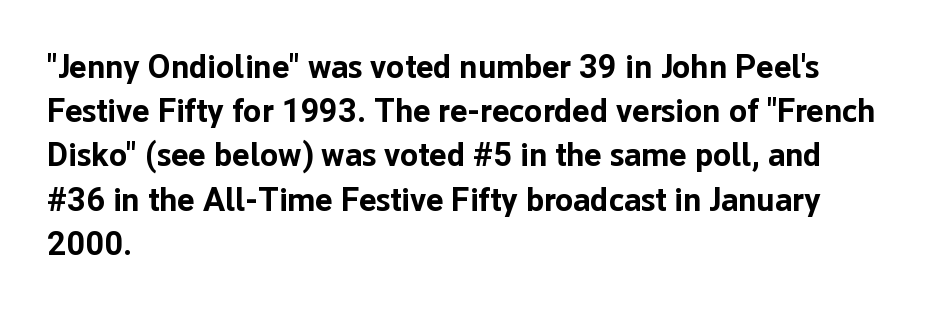
{"serif": "no", "italic": "no", "bold": "yes", "weight": "bold", "width": "normal", "stroke_contrast": "low", "x_height": "medium", "monospaced": "no", "underline": "no", "align": "left", "line_spacing": "normal", "line_spacing_ratio": 1.34, "letter_spacing": "normal", "letter_spacing_em": 0.0, "glyph_px": 33}
